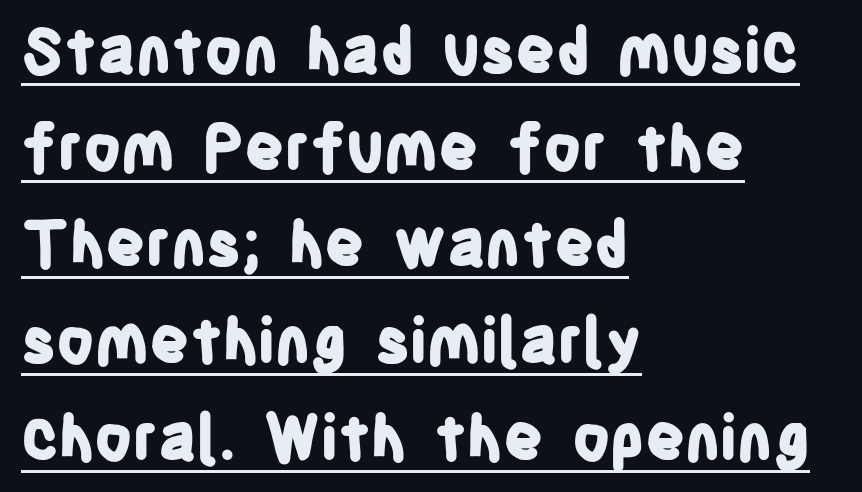
{"serif": "no", "italic": "no", "bold": "yes", "weight": "bold", "width": "condensed", "stroke_contrast": "low", "x_height": "large", "monospaced": "no", "underline": "yes", "align": "left", "line_spacing": "normal", "line_spacing_ratio": 1.56, "letter_spacing": "normal", "letter_spacing_em": 0.0, "glyph_px": 62}
